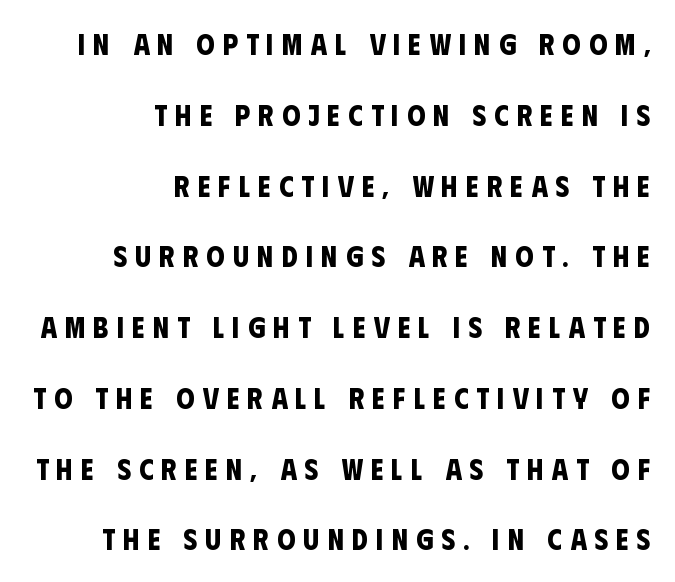
The image shows 29 px bold, condensed sans-serif type; set right-aligned, loose line spacing (2.44x), unusually wide letter spacing (+0.28 em), not underlined; low stroke contrast and a large x-height.
